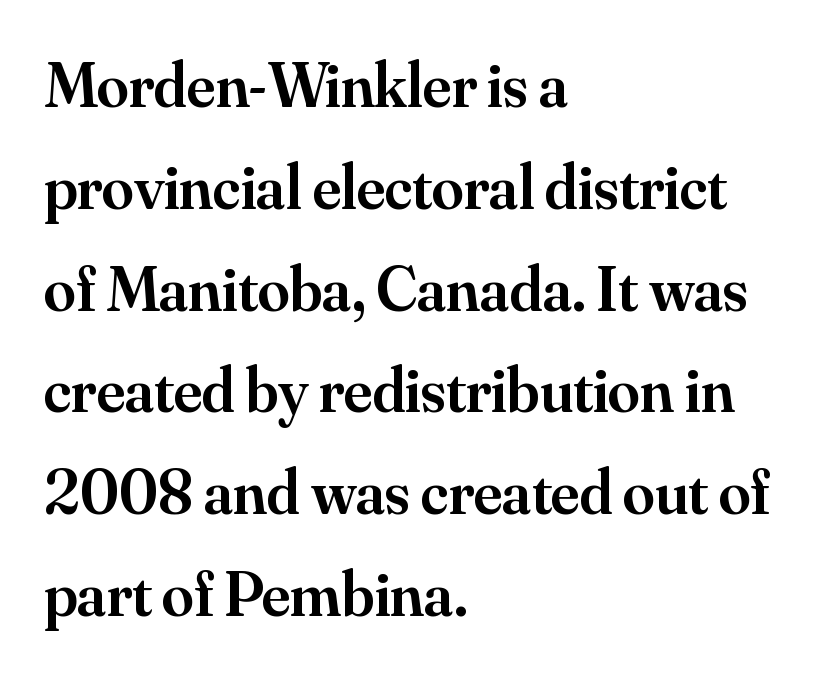
A semibold gives these letters moderate extra thickness, short of bold. Is there any slant? The stems are plumb. The letters advance in unequal steps, a hallmark of proportional type. Typeset ragged right — the left edge is the straight one.
